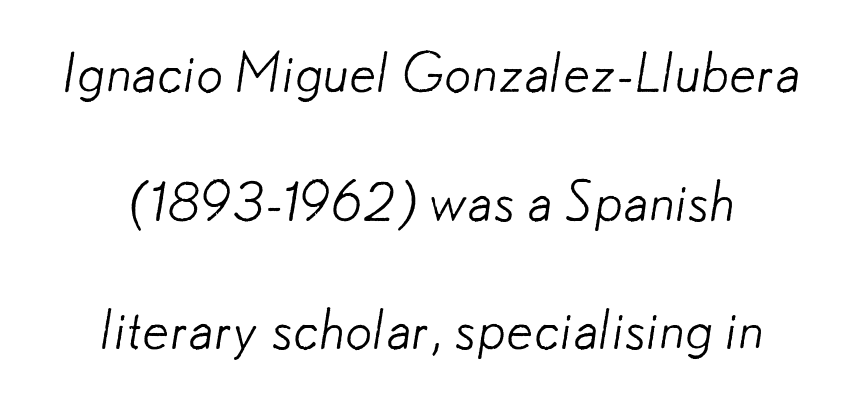
Descender tails drop into unmarked territory. Is this a sans? Yes — the strokes have no serifs. The strokes are not fattened; the text isn't bold. The letterforms sit shoulder to shoulder at normal distance.
